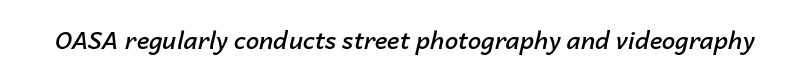
The image shows 24 px text type, italic (leaning right); set normal letter spacing, not underlined.
